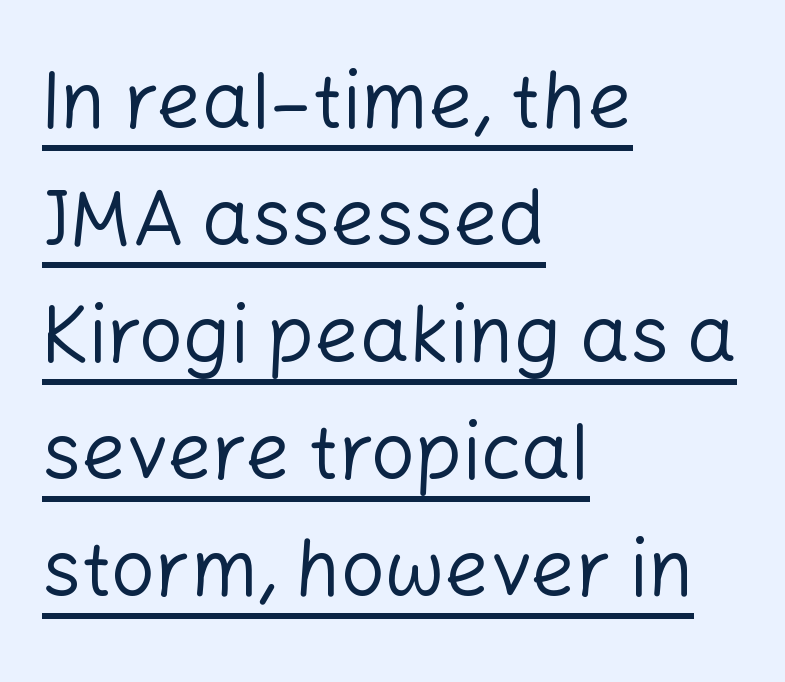
Q: Is the text bold? A: No.
Q: Is the text italic (slanted)? A: No, it is upright.
Q: Is the typeface a serif or a sans-serif typeface? A: Sans-serif.
Q: Is the text underlined? A: Yes.
Q: How is the paragraph aligned? A: Left-aligned.
Q: Is the spacing between letters normal or unusually wide? A: Normal.
Q: Is the spacing between lines tight, normal or loose? A: Normal.
Q: Width (condensed, normal, or wide)? A: Normal.
Q: Stroke contrast? A: Low.
Q: x-height? A: Medium.
Q: Monospaced? A: No.
